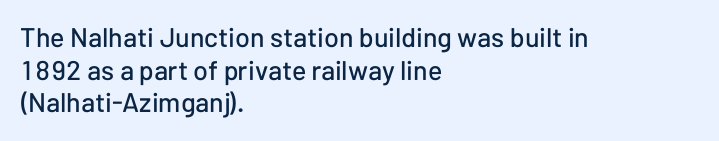
Words float on clear page, feet unadorned. Words appear dense and cohesive because spacing is normal. The lettering holds an erect, upright posture throughout. If you drew a ruler down the left edge, every line would touch it.
